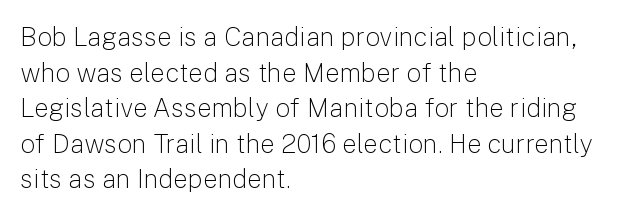
Q: Is the text bold? A: No.
Q: Is the text italic (slanted)? A: No, it is upright.
Q: Is the text underlined? A: No.
Q: How is the paragraph aligned? A: Left-aligned.
Q: Is the spacing between letters normal or unusually wide? A: Normal.
Q: Is the spacing between lines tight, normal or loose? A: Normal.
